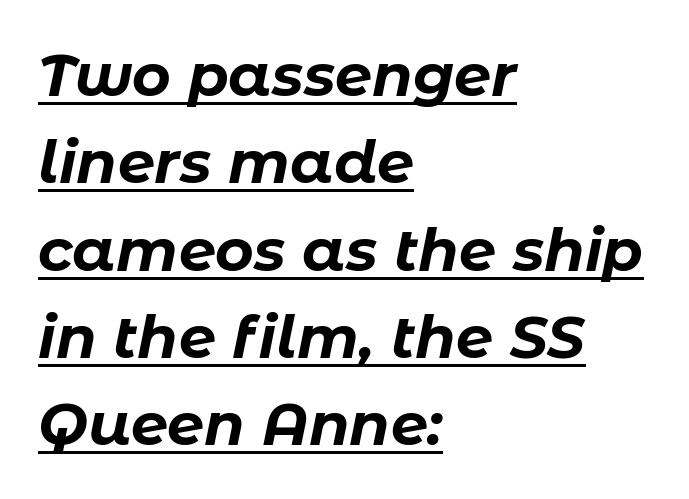
{"italic": "yes", "lean": "right", "slant_degrees": 11, "bold": "yes", "weight": "bold", "width": "normal", "stroke_contrast": "low", "x_height": "medium", "monospaced": "no", "underline": "yes", "align": "left", "line_spacing": "normal", "line_spacing_ratio": 1.48, "letter_spacing": "normal", "letter_spacing_em": 0.0, "glyph_px": 59}
